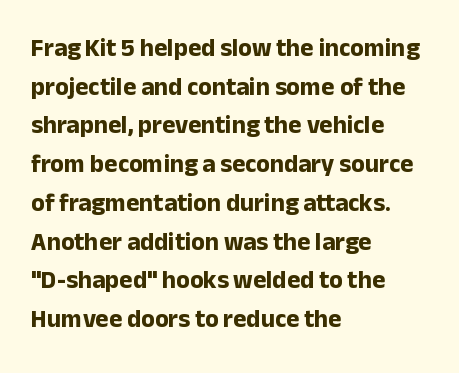
Q: Is the text bold? A: Yes.
Q: Is the text italic (slanted)? A: No, it is upright.
Q: Is the text underlined? A: No.
Q: How is the paragraph aligned? A: Left-aligned.
Q: Is the spacing between letters normal or unusually wide? A: Normal.
Q: Is the spacing between lines tight, normal or loose? A: Normal.
